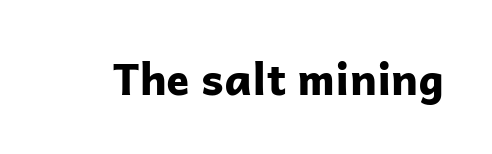
{"serif": "no", "italic": "no", "bold": "yes", "weight": "bold", "width": "normal", "stroke_contrast": "low", "x_height": "medium", "monospaced": "no", "underline": "no", "letter_spacing": "normal", "letter_spacing_em": 0.0, "glyph_px": 43}
